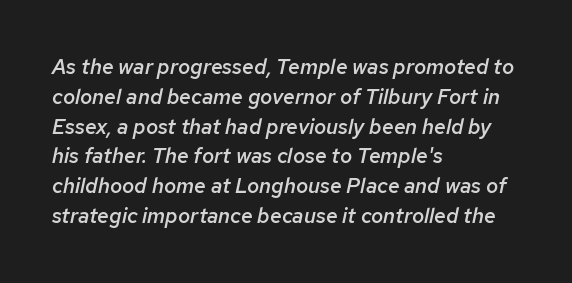
I'd describe the lettering as semibold — firm but not a full bold. Check the space under the baseline: it is left empty. All the whitespace from short lines collects on the right. Rendered with sloped, italic letterforms. The letterforms sit shoulder to shoulder at normal distance. Interline gaps are of average width in this sample.
